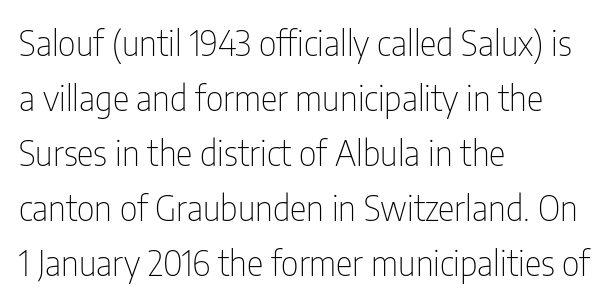
The image shows 35 px thin, condensed sans-serif type, upright; set left-aligned, normal line spacing (1.57x), normal letter spacing, not underlined; low stroke contrast and a medium x-height.
